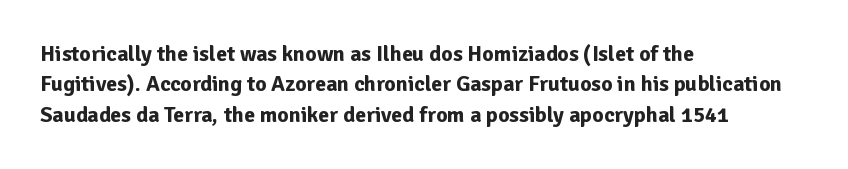
{"italic": "no", "bold": "yes", "underline": "no", "align": "left", "line_spacing": "normal", "line_spacing_ratio": 1.38, "letter_spacing": "normal", "letter_spacing_em": 0.0, "glyph_px": 22}
